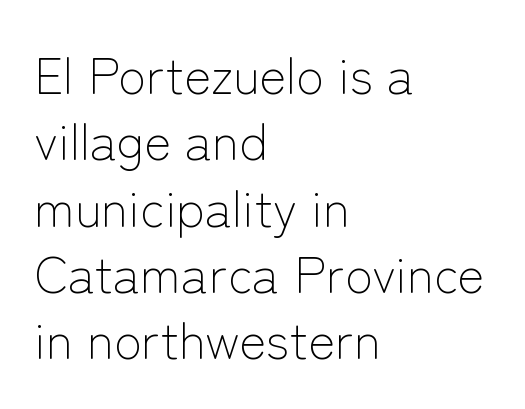
Q: Is the text bold? A: No.
Q: Is the text italic (slanted)? A: No, it is upright.
Q: Is the typeface a serif or a sans-serif typeface? A: Sans-serif.
Q: Is the text underlined? A: No.
Q: How is the paragraph aligned? A: Left-aligned.
Q: Is the spacing between letters normal or unusually wide? A: Normal.
Q: Is the spacing between lines tight, normal or loose? A: Normal.
Q: Width (condensed, normal, or wide)? A: Normal.
Q: Stroke contrast? A: Low.
Q: x-height? A: Medium.
Q: Monospaced? A: No.
